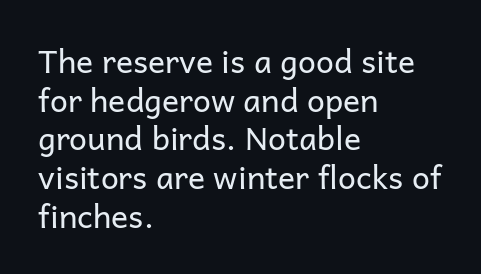
Q: Is the text bold? A: No.
Q: Is the text italic (slanted)? A: No, it is upright.
Q: Is the typeface a serif or a sans-serif typeface? A: Sans-serif.
Q: Is the text underlined? A: No.
Q: How is the paragraph aligned? A: Left-aligned.
Q: Is the spacing between letters normal or unusually wide? A: Normal.
Q: Width (condensed, normal, or wide)? A: Normal.
Q: Stroke contrast? A: Low.
Q: x-height? A: Medium.
Q: Monospaced? A: No.
